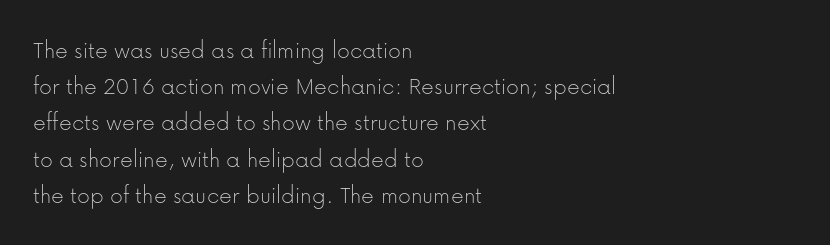
{"italic": "no", "bold": "no", "underline": "no", "align": "left", "line_spacing": "normal", "line_spacing_ratio": 1.45, "letter_spacing": "normal", "letter_spacing_em": 0.0, "glyph_px": 25}
